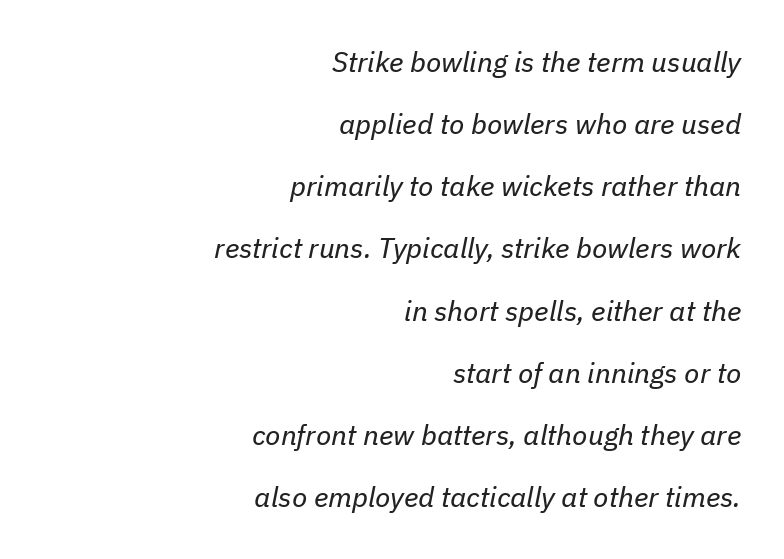
{"italic": "yes", "lean": "right", "slant_degrees": 11, "bold": "no", "weight": "regular", "width": "normal", "stroke_contrast": "low", "x_height": "medium", "monospaced": "no", "underline": "no", "align": "right", "line_spacing": "loose", "line_spacing_ratio": 2.22, "letter_spacing": "normal", "letter_spacing_em": 0.0, "glyph_px": 28}
